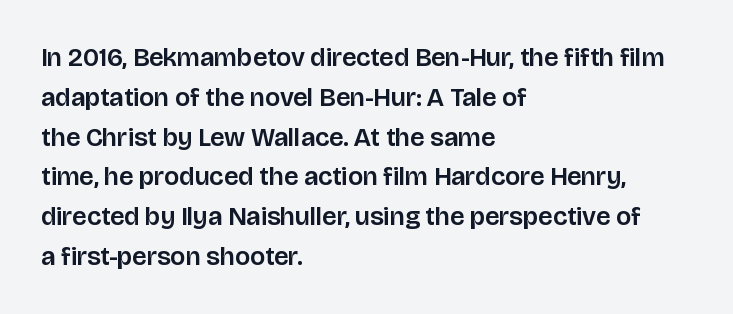
Q: Is the text italic (slanted)? A: No, it is upright.
Q: Is the text underlined? A: No.
Q: How is the paragraph aligned? A: Left-aligned.
Q: Is the spacing between letters normal or unusually wide? A: Normal.
Q: Is the spacing between lines tight, normal or loose? A: Normal.
